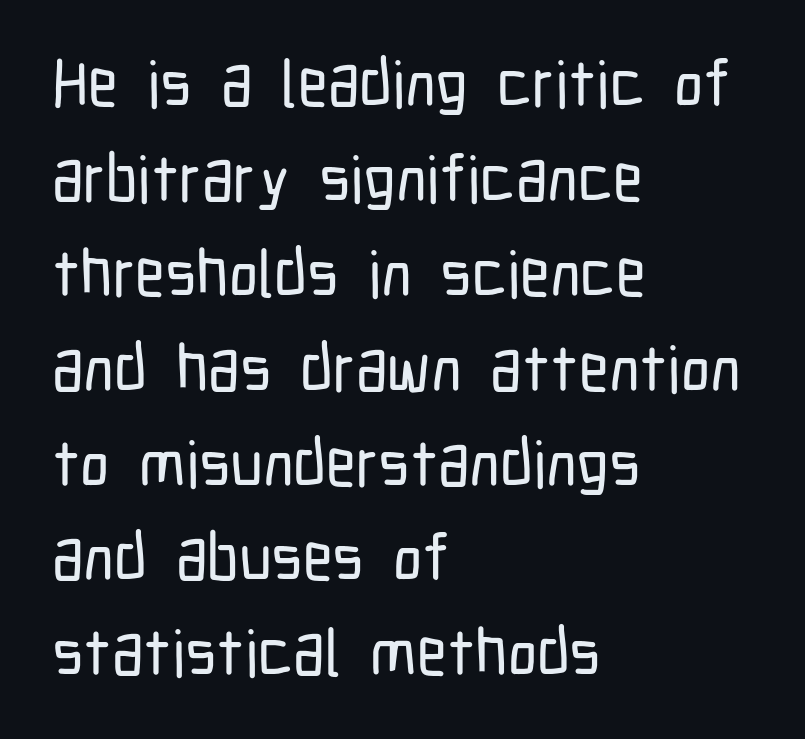
{"serif": "no", "italic": "no", "width": "condensed", "stroke_contrast": "low", "x_height": "medium", "monospaced": "no", "underline": "no", "align": "left", "line_spacing": "normal", "line_spacing_ratio": 1.46, "letter_spacing": "normal", "letter_spacing_em": 0.0, "glyph_px": 65}
